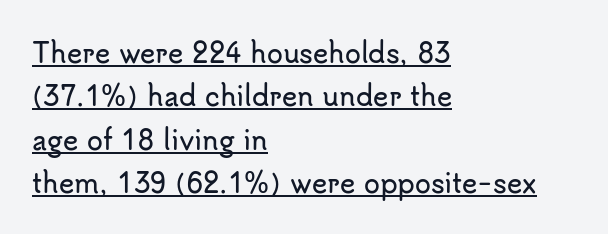
This sample carries an underscore along the baseline area. Rendered with straight, roman letterforms. A normal amount of white space separates one row of letters from the next. The lines in this sample share a left origin and differ only in where they stop. Default kerning and tracking; the words read as compact shapes.
